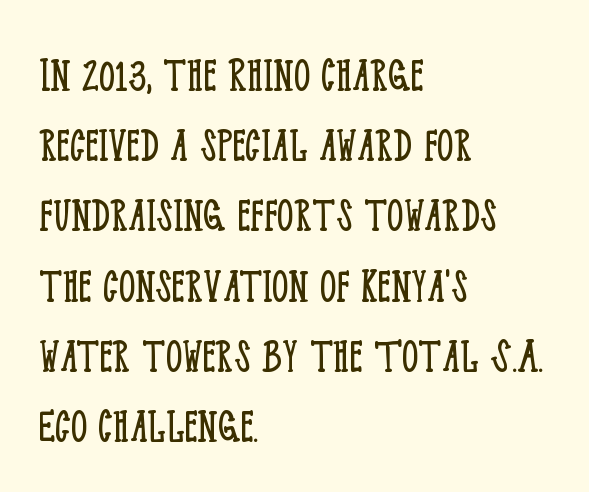
The image shows 52 px light, condensed serif type, upright; set left-aligned, normal line spacing (1.35x), normal letter spacing, not underlined; low stroke contrast and a large x-height.
